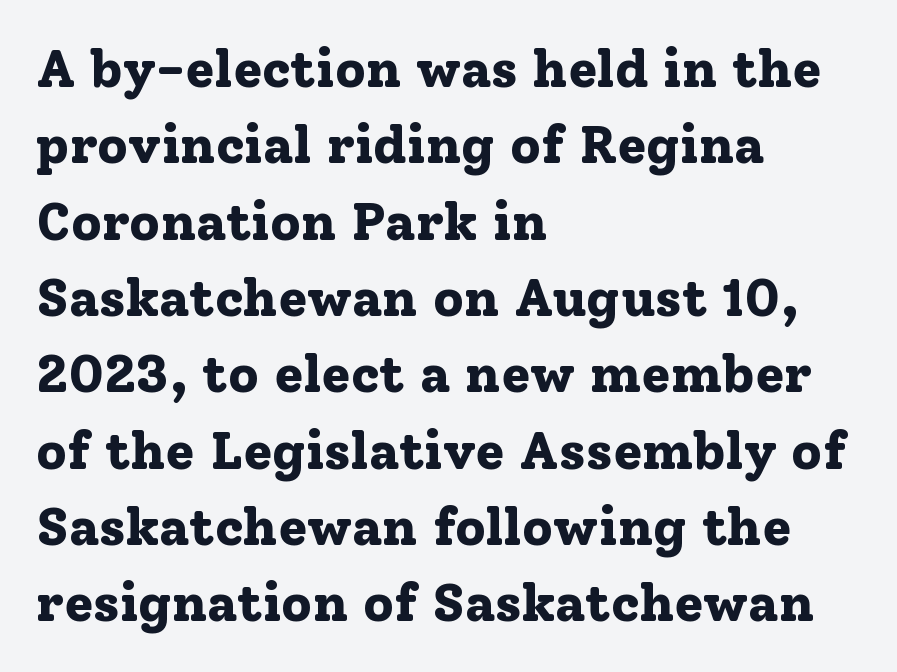
The image shows 53 px bold serif type, upright; set left-aligned, normal line spacing (1.44x), normal letter spacing, not underlined; low stroke contrast and a medium x-height.
